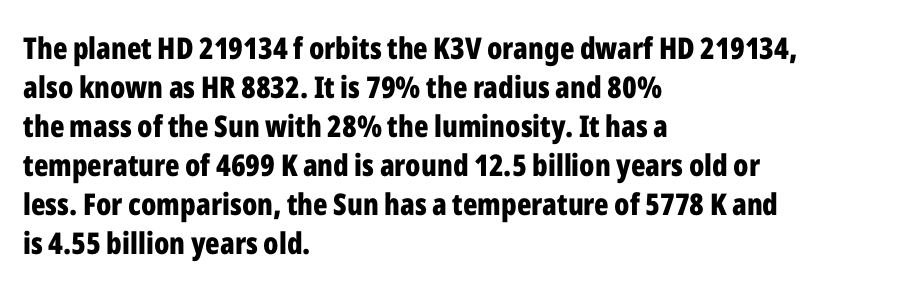
Tall strokes in this sample are plumb rather than angled. Each letter's strokes conclude bluntly, with no projecting serifs. This block has exactly the height ordinary leading produces. Lines of text with bare space underneath. Line starts are locked; line ends wander.
